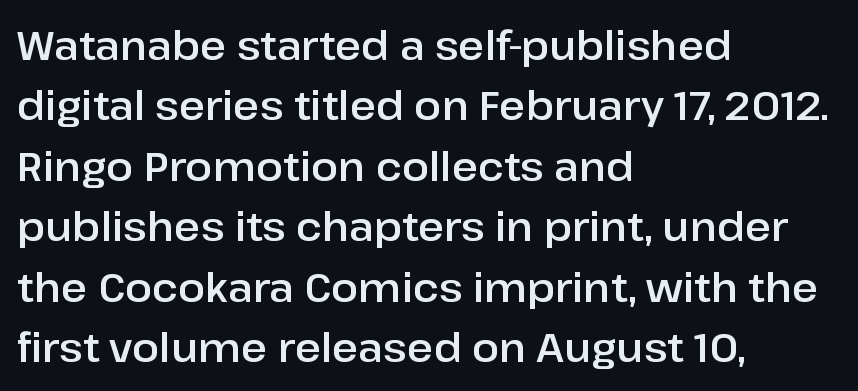
Q: Is the text italic (slanted)? A: No, it is upright.
Q: Is the typeface a serif or a sans-serif typeface? A: Sans-serif.
Q: Is the text underlined? A: No.
Q: How is the paragraph aligned? A: Left-aligned.
Q: Is the spacing between letters normal or unusually wide? A: Normal.
Q: Is the spacing between lines tight, normal or loose? A: Normal.
Q: Width (condensed, normal, or wide)? A: Normal.
Q: Stroke contrast? A: Low.
Q: x-height? A: Medium.
Q: Monospaced? A: No.
